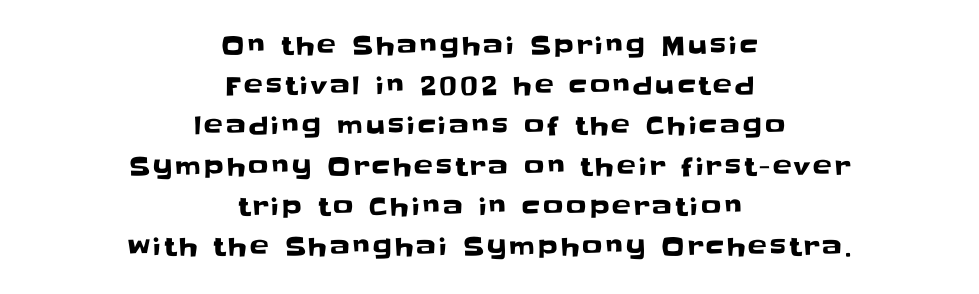
Q: Is the text italic (slanted)? A: No, it is upright.
Q: Is the text underlined? A: No.
Q: How is the paragraph aligned? A: Centered.
Q: Is the spacing between lines tight, normal or loose? A: Normal.
